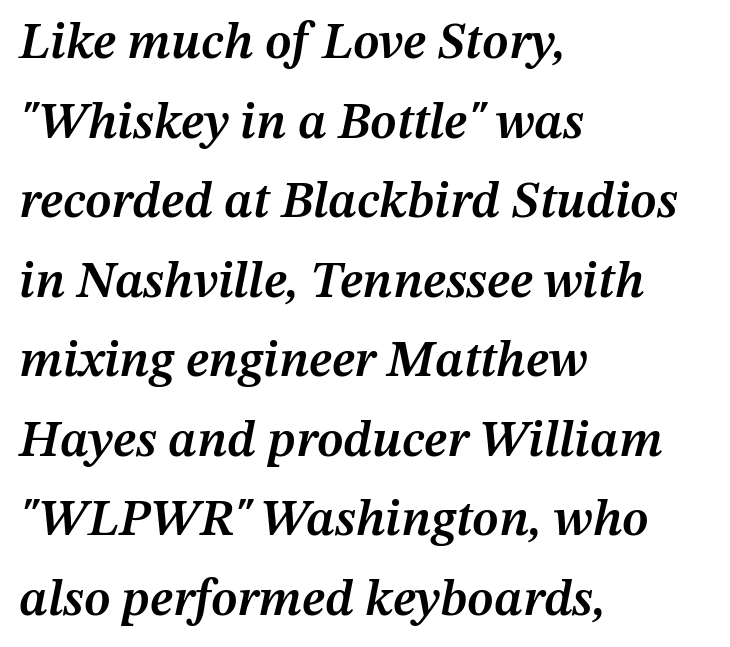
Every row of glyphs begins at an identical x-position on the left. Yep, that's italic — everything's leaning. Varying glyph widths throughout — classic text-font behaviour. The gap between lines stays unmarked.
